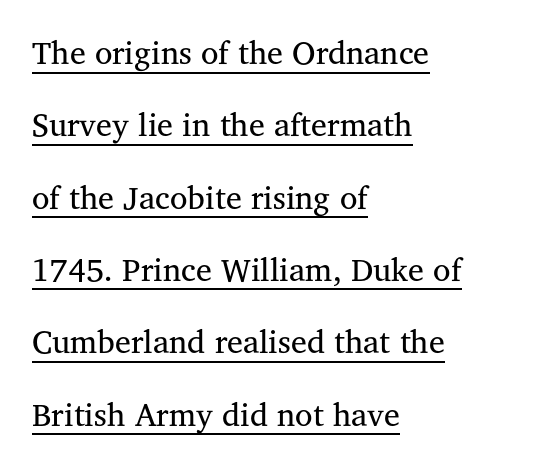
The rag falls on the right side of this text block. Underline: present. Characters remain perfectly vertical along every line. Summary of weight: not heavy and not bold. Tracking value appears to be zero — textbook default spacing. A typesetter would call this leading open, well beyond the default.
